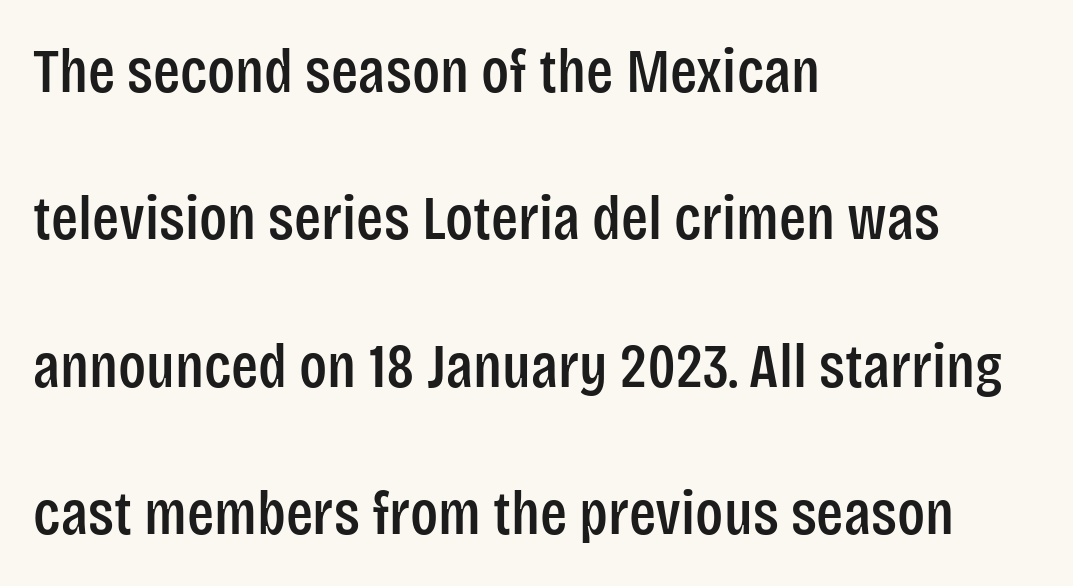
Q: Is the text italic (slanted)? A: No, it is upright.
Q: Is the typeface a serif or a sans-serif typeface? A: Sans-serif.
Q: Is the text underlined? A: No.
Q: How is the paragraph aligned? A: Left-aligned.
Q: Is the spacing between letters normal or unusually wide? A: Normal.
Q: Is the spacing between lines tight, normal or loose? A: Loose.
Q: Width (condensed, normal, or wide)? A: Condensed.
Q: Stroke contrast? A: Low.
Q: x-height? A: Large.
Q: Monospaced? A: No.
